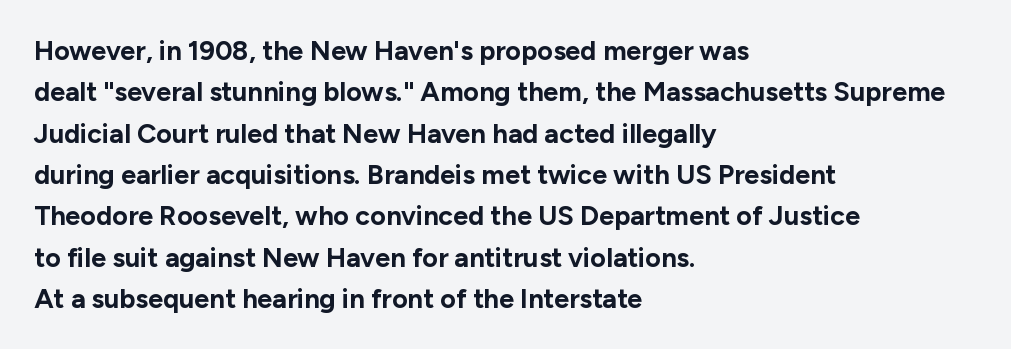
{"italic": "no", "bold": "yes", "underline": "no", "align": "left", "line_spacing": "normal", "line_spacing_ratio": 1.53, "letter_spacing": "normal", "letter_spacing_em": 0.0, "glyph_px": 27}
